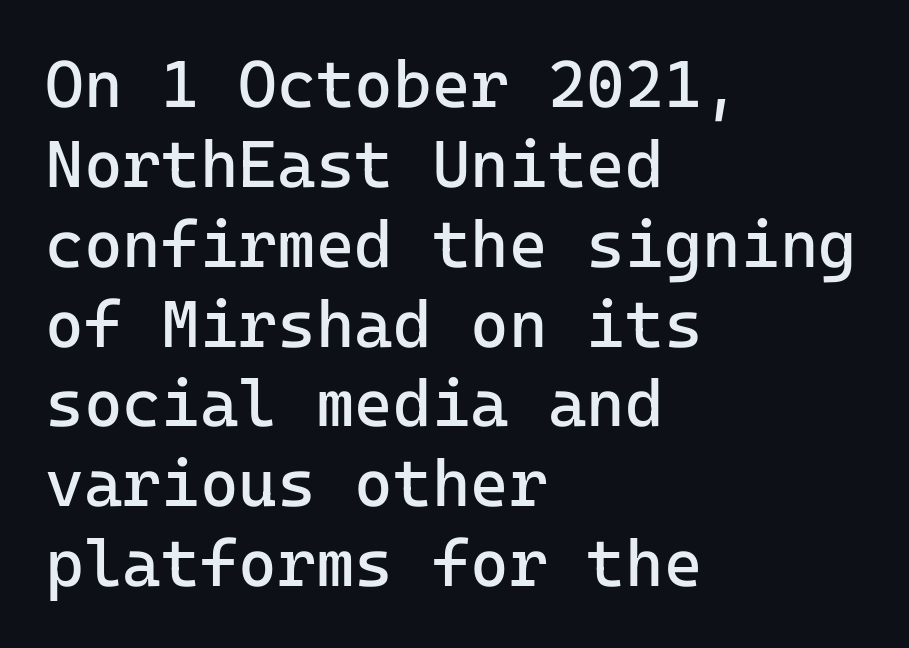
All the whitespace from short lines collects on the right. Students, note that the glyphs here touch the page at normal intervals. Descenders are the only things crossing below the line. You can tell from the bare stems that sans-serif type was used.
